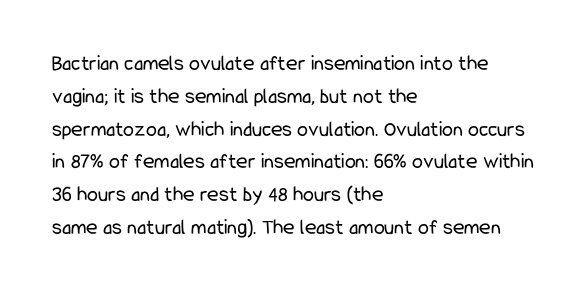
The image shows 22 px text type, upright; set left-aligned, normal line spacing (1.49x), normal letter spacing, not underlined.
